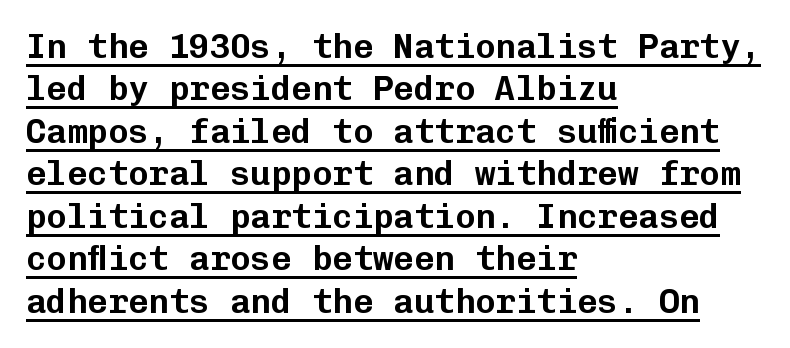
When letters stand straight like this, we call the style roman or upright. Does the leading feel generous? No, just average. A student would call this left alignment; a typographer would say flush left, rag right. Fixed-width glyphs throughout — classic coding-font behaviour. There is no visible air inserted between adjacent glyphs. I'd call this a sans setting — the letters go barefoot.
